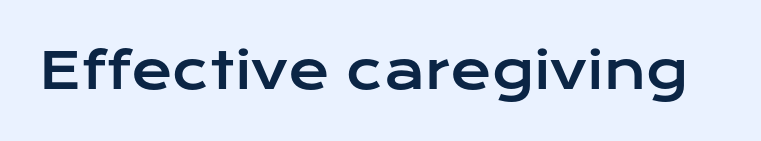
Q: Is the text italic (slanted)? A: No, it is upright.
Q: Is the typeface a serif or a sans-serif typeface? A: Sans-serif.
Q: Is the text underlined? A: No.
Q: Is the spacing between letters normal or unusually wide? A: Normal.
Q: Width (condensed, normal, or wide)? A: Wide.
Q: Stroke contrast? A: Low.
Q: x-height? A: Medium.
Q: Monospaced? A: No.
